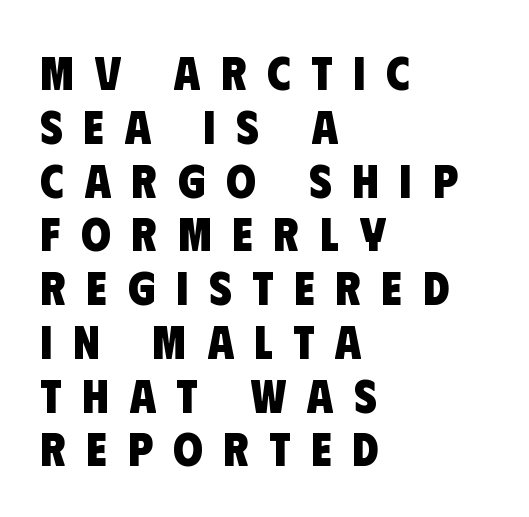
The image shows 48 px heavy, condensed sans-serif type; set left-aligned, tight line spacing (1.12x), unusually wide letter spacing (+0.43 em), not underlined; low stroke contrast and a large x-height.
